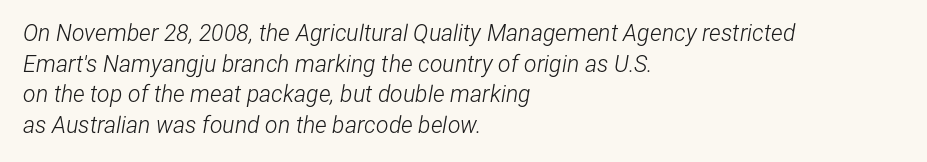
{"italic": "yes", "lean": "right", "slant_degrees": 12, "bold": "no", "underline": "no", "align": "left", "line_spacing": "normal", "line_spacing_ratio": 1.33, "letter_spacing": "normal", "letter_spacing_em": 0.0, "glyph_px": 23}
